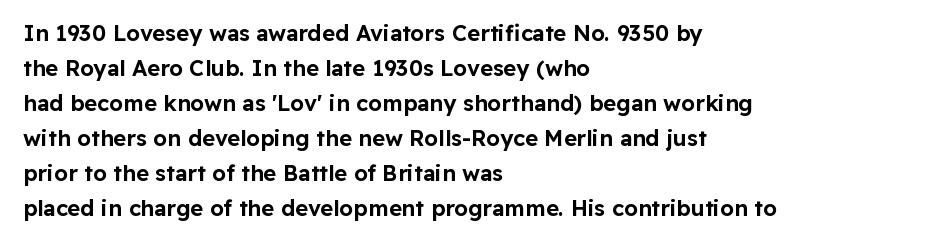
The vertical gap from one line to the next is medium. In terms of posture, this sample is upright. The ragged edge is on the right, which tells us the setting is flush left. Look at the tracking — it's just the regular setting, nothing added. Only glyphs here, with clear space below each row.
